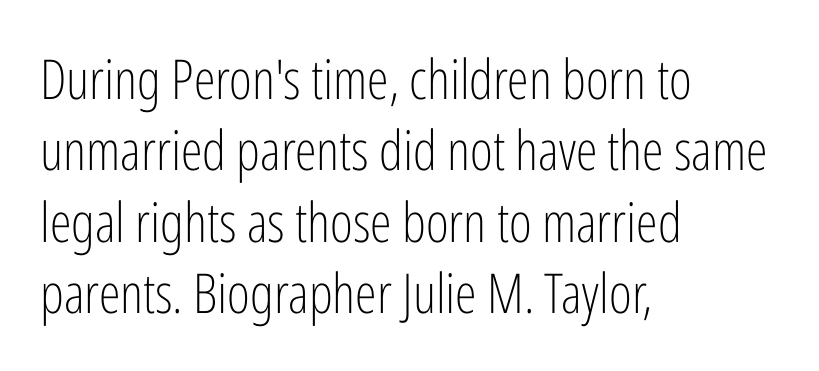
Ordinary non-slanted type is in use. A typesetter would call this zero additional tracking. Rule under the text: the space is simply empty. The letters advance in unequal steps, a hallmark of proportional type.
